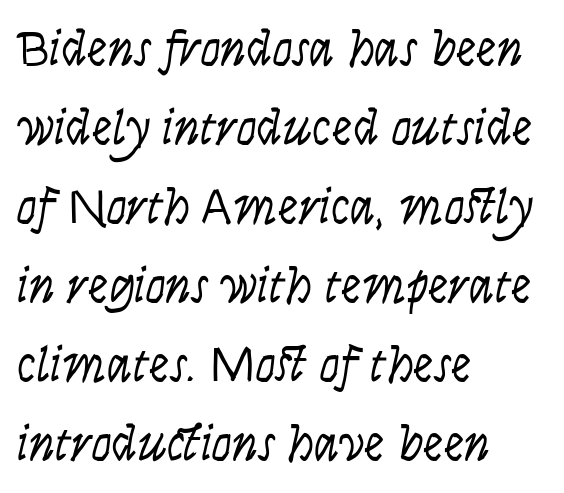
The image shows 51 px light, condensed sans-serif type; set left-aligned, normal line spacing (1.55x), normal letter spacing, not underlined; low stroke contrast and a large x-height.
